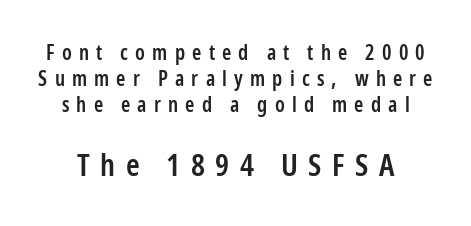
{"serif": "no", "italic": "no", "bold": "semi", "weight": "semibold", "width": "condensed", "stroke_contrast": "low", "x_height": "medium", "monospaced": "no", "underline": "no", "line_spacing": "normal", "line_spacing_ratio": 1.25, "letter_spacing": "wide", "letter_spacing_em": 0.34, "larger_block": "second", "size_ratio": 1.48, "glyph_px": 31}
